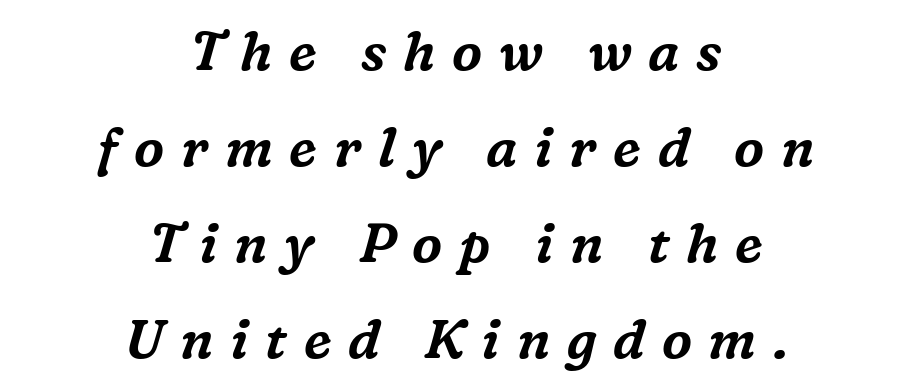
Q: Is the text italic (slanted)? A: Yes, it leans right by about 16 degrees.
Q: Is the typeface a serif or a sans-serif typeface? A: Serif.
Q: Is the text underlined? A: No.
Q: How is the paragraph aligned? A: Centered.
Q: Is the spacing between letters normal or unusually wide? A: Unusually wide.
Q: Width (condensed, normal, or wide)? A: Normal.
Q: Stroke contrast? A: Medium.
Q: x-height? A: Medium.
Q: Monospaced? A: No.
